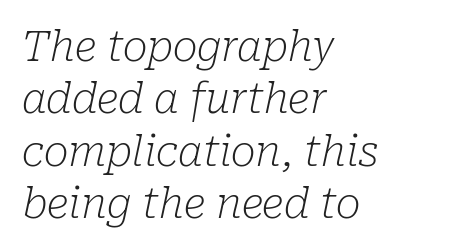
The image shows 42 px light serif type, italic (leaning right); set left-aligned, normal line spacing (1.25x), normal letter spacing, not underlined; low stroke contrast and a medium x-height.
